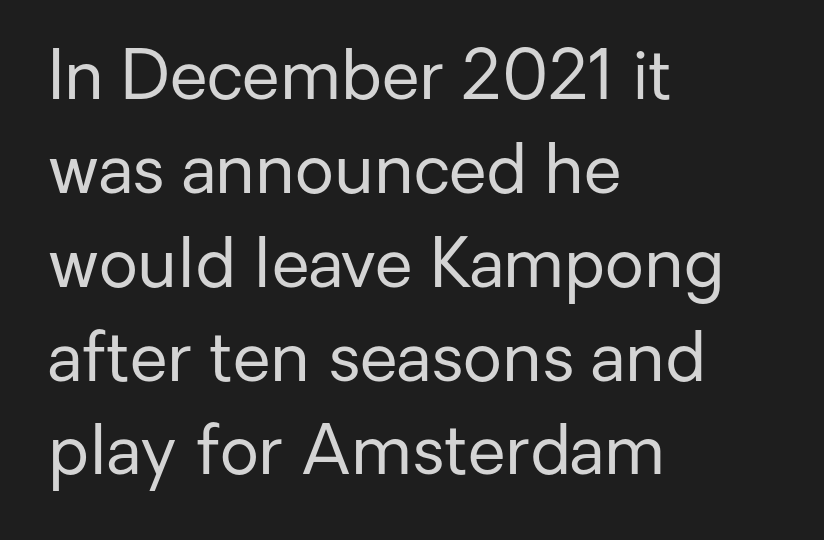
{"serif": "no", "italic": "no", "bold": "no", "weight": "regular", "width": "normal", "stroke_contrast": "low", "x_height": "medium", "monospaced": "no", "underline": "no", "align": "left", "line_spacing": "normal", "line_spacing_ratio": 1.38, "letter_spacing": "normal", "letter_spacing_em": 0.0, "glyph_px": 68}
